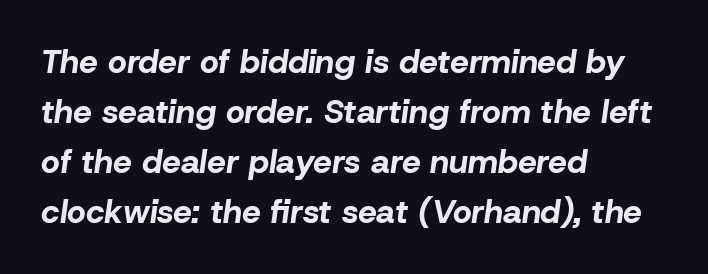
Between one letter and the next there's only the usual sliver of space. In terms of posture, this sample is oblique. The leading is moderate, giving the passage an even texture. The rag falls on the right side of this text block.
